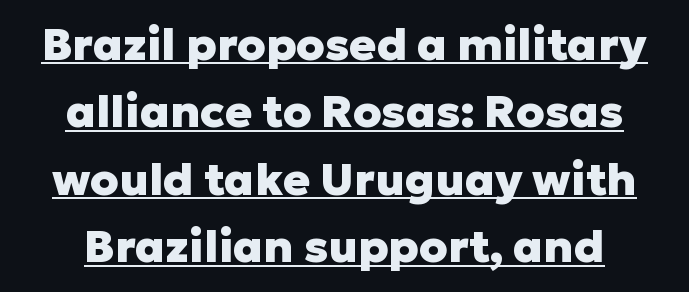
The image shows 45 px heavy sans-serif type, upright; set centered, normal line spacing (1.5x), normal letter spacing, underlined; low stroke contrast and a medium x-height.
